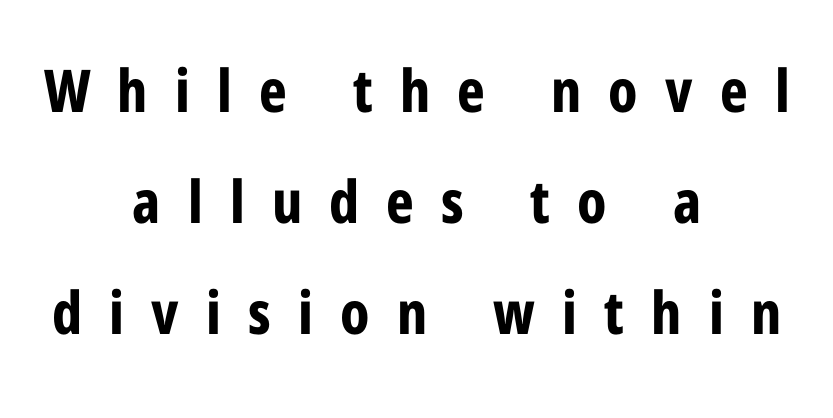
The image shows 59 px bold, condensed sans-serif type, upright; set centered, line spacing 1.88x, unusually wide letter spacing (+0.46 em), not underlined; low stroke contrast and a medium x-height.
